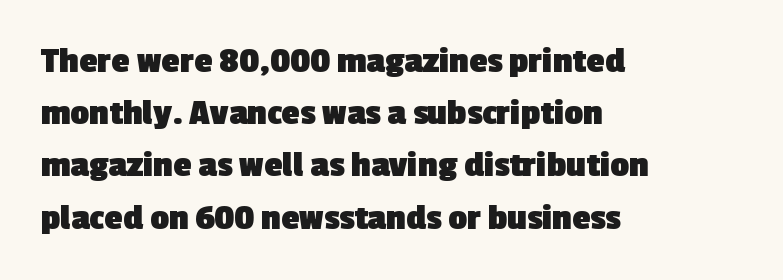
Do the characters align in a grid? No, the font is proportional. Stroke terminals: plain, sans-serif. Visually the block forms a straight wall on the left and a jagged coastline on the right. Caption: standard tracking, unaltered.
